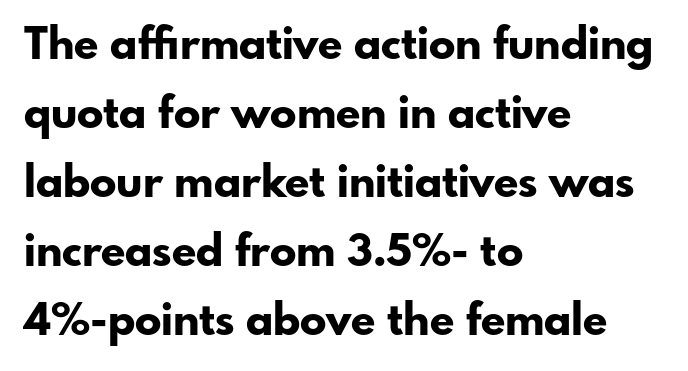
Q: Is the text bold? A: Yes.
Q: Is the text italic (slanted)? A: No, it is upright.
Q: Is the typeface a serif or a sans-serif typeface? A: Sans-serif.
Q: Is the text underlined? A: No.
Q: How is the paragraph aligned? A: Left-aligned.
Q: Is the spacing between letters normal or unusually wide? A: Normal.
Q: Is the spacing between lines tight, normal or loose? A: Normal.
Q: Width (condensed, normal, or wide)? A: Normal.
Q: Stroke contrast? A: Low.
Q: x-height? A: Small.
Q: Monospaced? A: No.
